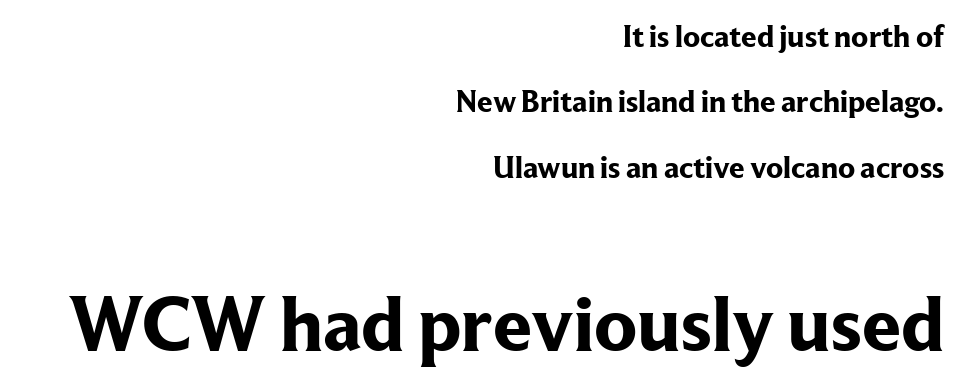
Q: Is the text bold? A: Yes.
Q: Is the text italic (slanted)? A: No, it is upright.
Q: Is the typeface a serif or a sans-serif typeface? A: Serif.
Q: Is the text underlined? A: No.
Q: How is the paragraph aligned? A: Right-aligned.
Q: Is the spacing between letters normal or unusually wide? A: Normal.
Q: Is the spacing between lines tight, normal or loose? A: Loose.
Q: Which block of text is set in a larger size, the first (top) or the second (bottom)? A: The second (bottom) one.
Q: Width (condensed, normal, or wide)? A: Normal.
Q: Stroke contrast? A: Low.
Q: x-height? A: Medium.
Q: Monospaced? A: No.
